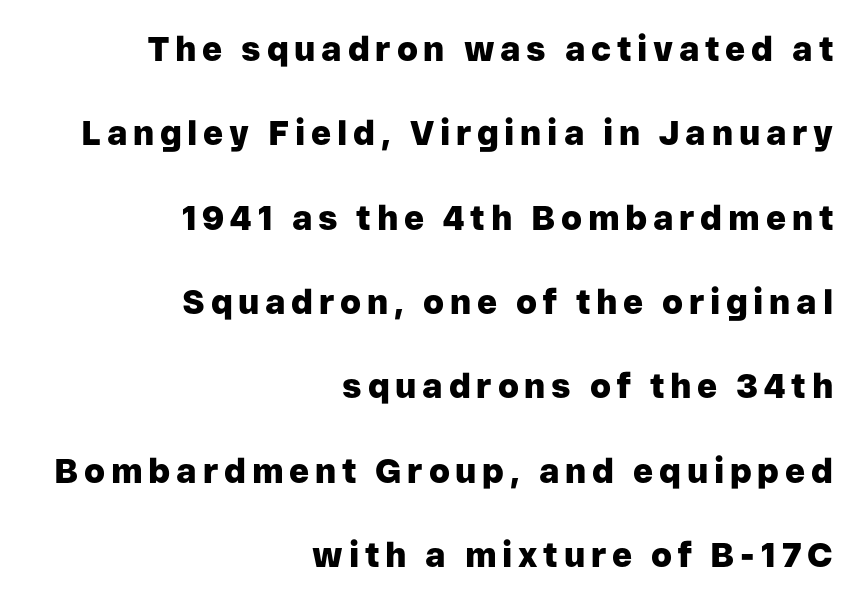
The image shows 34 px heavy sans-serif type, upright; set right-aligned, loose line spacing (2.48x), not underlined; low stroke contrast and a medium x-height.
